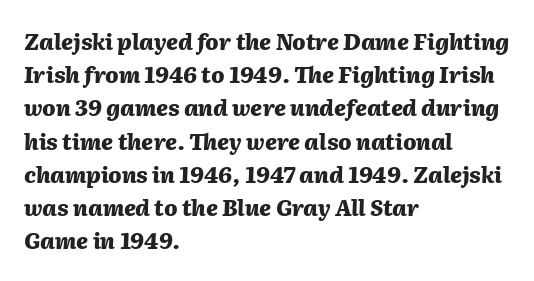
The image shows 22 px bold type, italic (leaning right); set left-aligned, normal line spacing (1.51x), normal letter spacing, not underlined.
